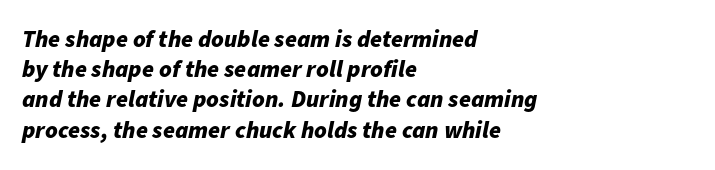
{"italic": "yes", "lean": "right", "slant_degrees": 11, "bold": "yes", "underline": "no", "align": "left", "line_spacing": "normal", "line_spacing_ratio": 1.26, "letter_spacing": "normal", "letter_spacing_em": 0.0, "glyph_px": 24}
